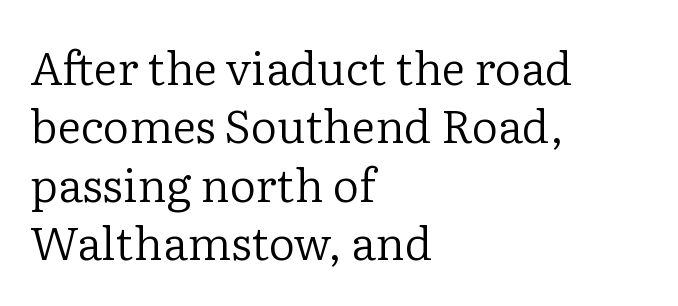
{"serif": "yes", "italic": "no", "bold": "no", "weight": "regular", "width": "normal", "stroke_contrast": "low", "x_height": "medium", "monospaced": "no", "underline": "no", "align": "left", "line_spacing": "normal", "line_spacing_ratio": 1.27, "letter_spacing": "normal", "letter_spacing_em": 0.0, "glyph_px": 46}
